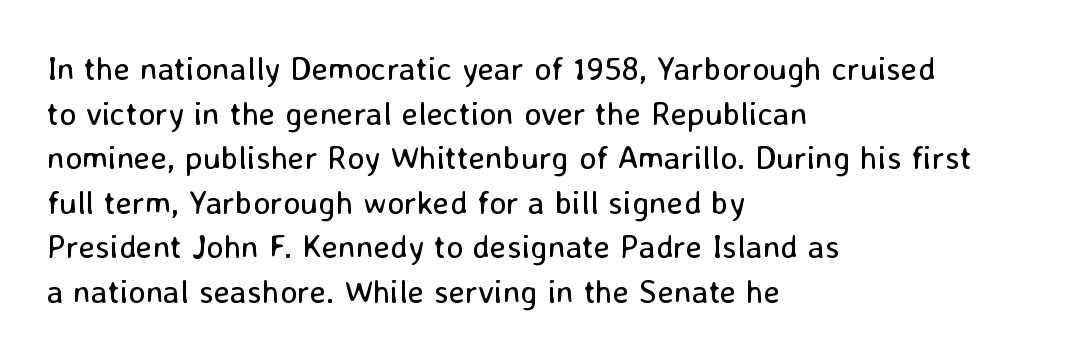
Q: Is the text bold? A: No.
Q: Is the text italic (slanted)? A: No, it is upright.
Q: Is the typeface a serif or a sans-serif typeface? A: Sans-serif.
Q: Is the text underlined? A: No.
Q: How is the paragraph aligned? A: Left-aligned.
Q: Is the spacing between letters normal or unusually wide? A: Normal.
Q: Is the spacing between lines tight, normal or loose? A: Normal.
Q: Width (condensed, normal, or wide)? A: Normal.
Q: Stroke contrast? A: Low.
Q: x-height? A: Medium.
Q: Monospaced? A: No.
